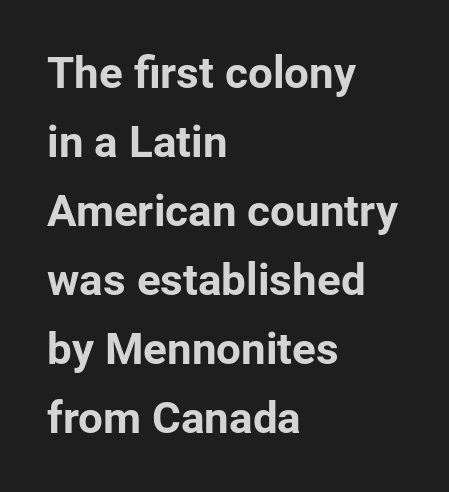
{"serif": "no", "italic": "no", "bold": "yes", "weight": "bold", "width": "normal", "stroke_contrast": "low", "x_height": "medium", "monospaced": "no", "underline": "no", "align": "left", "line_spacing": "normal", "line_spacing_ratio": 1.57, "letter_spacing": "normal", "letter_spacing_em": 0.0, "glyph_px": 44}
